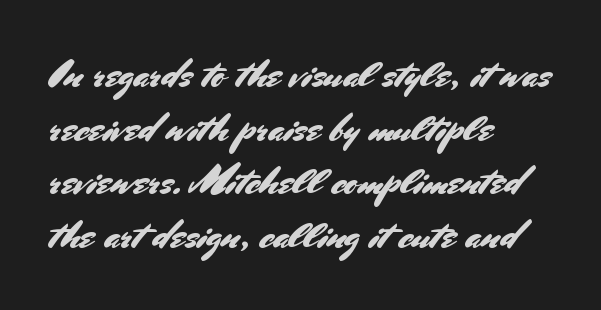
The image shows 40 px sans-serif type; set left-aligned, normal line spacing (1.34x), normal letter spacing, not underlined; medium stroke contrast and a small x-height.
